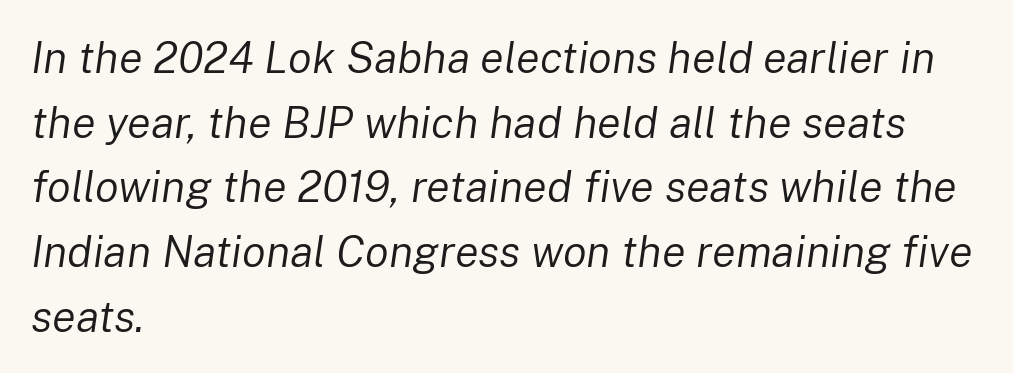
{"italic": "yes", "lean": "right", "slant_degrees": 8, "bold": "no", "weight": "regular", "width": "normal", "stroke_contrast": "low", "x_height": "medium", "monospaced": "no", "underline": "no", "align": "left", "line_spacing": "normal", "line_spacing_ratio": 1.47, "letter_spacing": "normal", "letter_spacing_em": 0.0, "glyph_px": 44}
